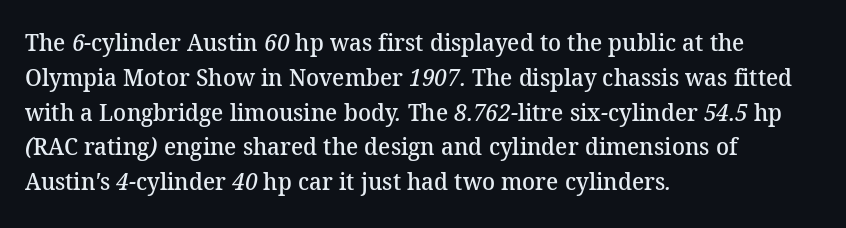
{"bold": "semi", "underline": "no", "align": "left", "line_spacing": "normal", "line_spacing_ratio": 1.45, "letter_spacing": "normal", "letter_spacing_em": 0.0, "glyph_px": 24}
